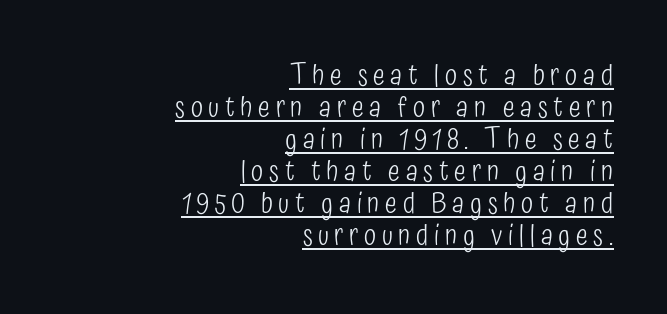
{"serif": "no", "italic": "no", "bold": "no", "weight": "light", "width": "condensed", "stroke_contrast": "low", "x_height": "medium", "monospaced": "no", "underline": "yes", "align": "right", "line_spacing": "tight", "line_spacing_ratio": 1.14, "letter_spacing": "wide", "letter_spacing_em": 0.2, "glyph_px": 28}
